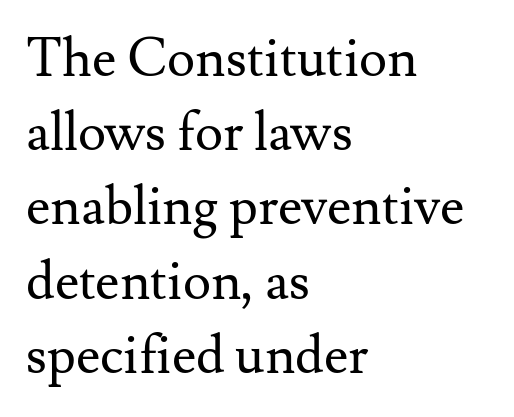
{"serif": "yes", "italic": "no", "bold": "no", "weight": "regular", "width": "normal", "stroke_contrast": "medium", "x_height": "small", "monospaced": "no", "underline": "no", "align": "left", "line_spacing": "normal", "line_spacing_ratio": 1.4, "letter_spacing": "normal", "letter_spacing_em": 0.0, "glyph_px": 53}
